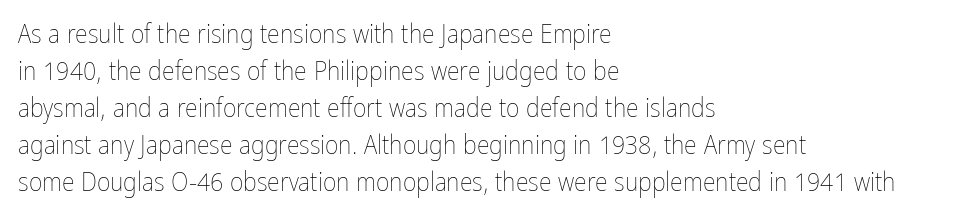
The image shows 26 px text type, upright; set left-aligned, normal line spacing (1.42x), normal letter spacing, not underlined.
